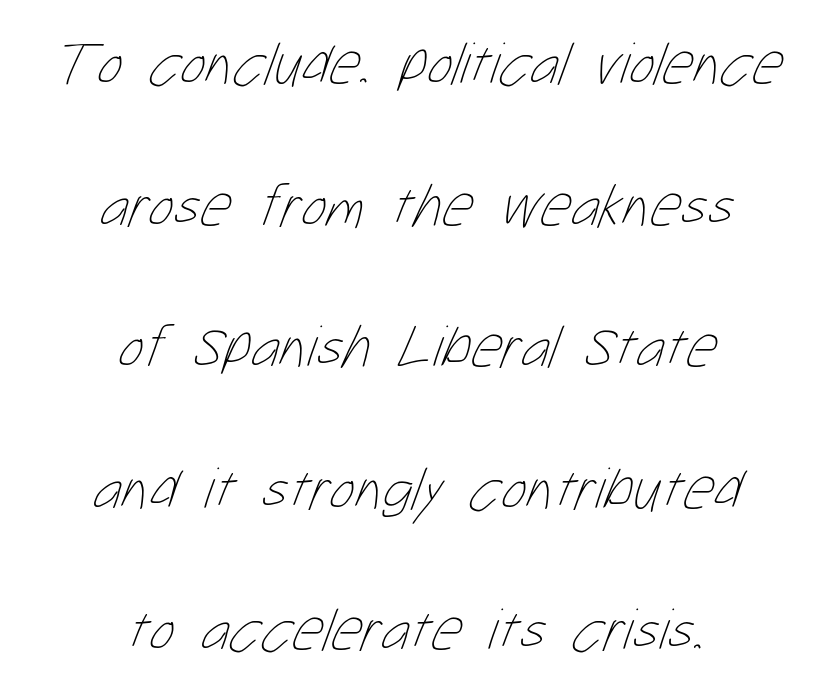
{"bold": "no", "weight": "thin", "width": "condensed", "stroke_contrast": "low", "x_height": "medium", "monospaced": "no", "underline": "no", "align": "center", "line_spacing": "loose", "line_spacing_ratio": 2.36, "letter_spacing": "normal", "letter_spacing_em": 0.0, "glyph_px": 60}
